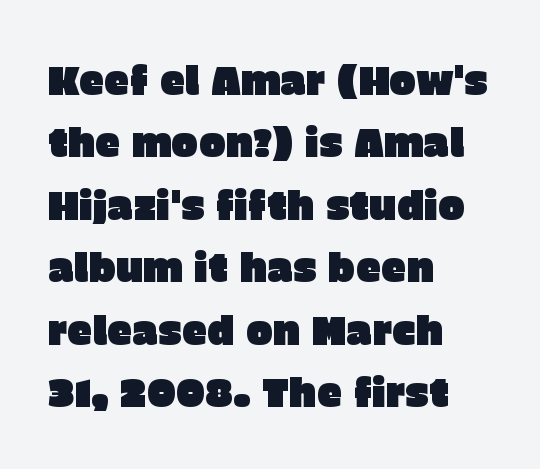
{"serif": "no", "italic": "no", "width": "normal", "stroke_contrast": "low", "x_height": "large", "monospaced": "no", "underline": "no", "align": "left", "line_spacing": "normal", "line_spacing_ratio": 1.56, "letter_spacing": "normal", "letter_spacing_em": 0.0, "glyph_px": 40}
